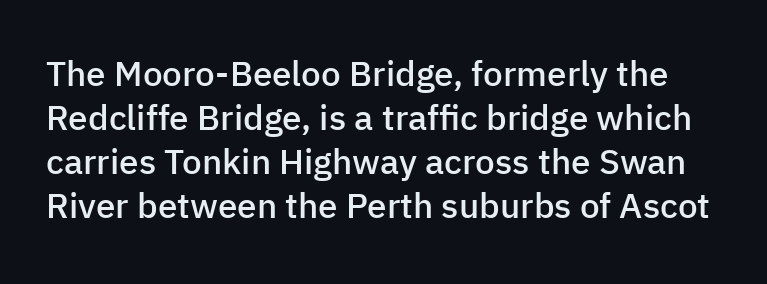
The image shows 35 px semibold sans-serif type, upright; set normal line spacing (1.26x), normal letter spacing, not underlined; low stroke contrast and a medium x-height.
